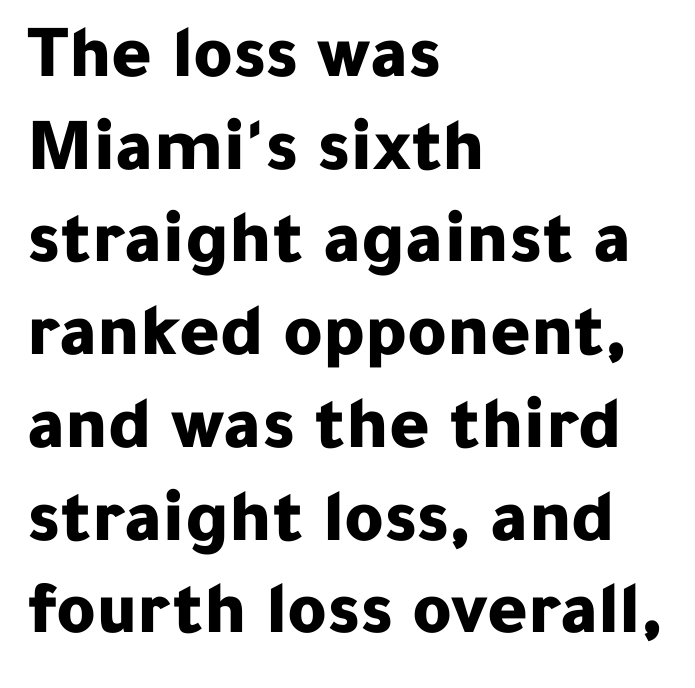
The image shows 76 px bold sans-serif type, upright; set left-aligned, line spacing 1.22x, normal letter spacing, not underlined; low stroke contrast and a medium x-height.
